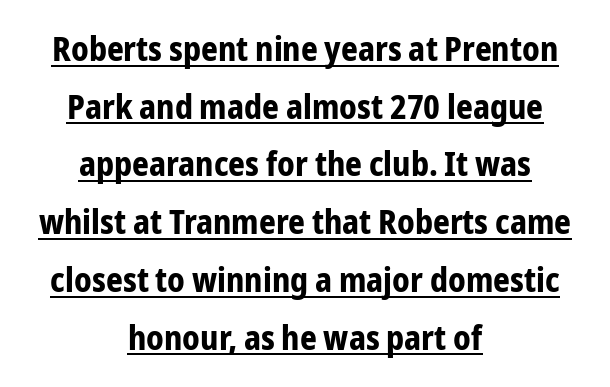
Q: Is the text bold? A: Yes.
Q: Is the text italic (slanted)? A: No, it is upright.
Q: Is the typeface a serif or a sans-serif typeface? A: Sans-serif.
Q: Is the text underlined? A: Yes.
Q: How is the paragraph aligned? A: Centered.
Q: Is the spacing between letters normal or unusually wide? A: Normal.
Q: Width (condensed, normal, or wide)? A: Condensed.
Q: Stroke contrast? A: Low.
Q: x-height? A: Medium.
Q: Monospaced? A: No.
